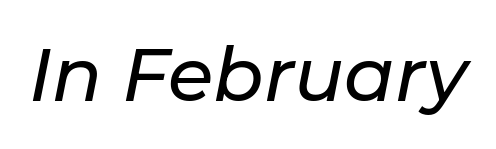
The image shows 74 px text type, italic (leaning right); set normal letter spacing, not underlined; low stroke contrast and a medium x-height.
